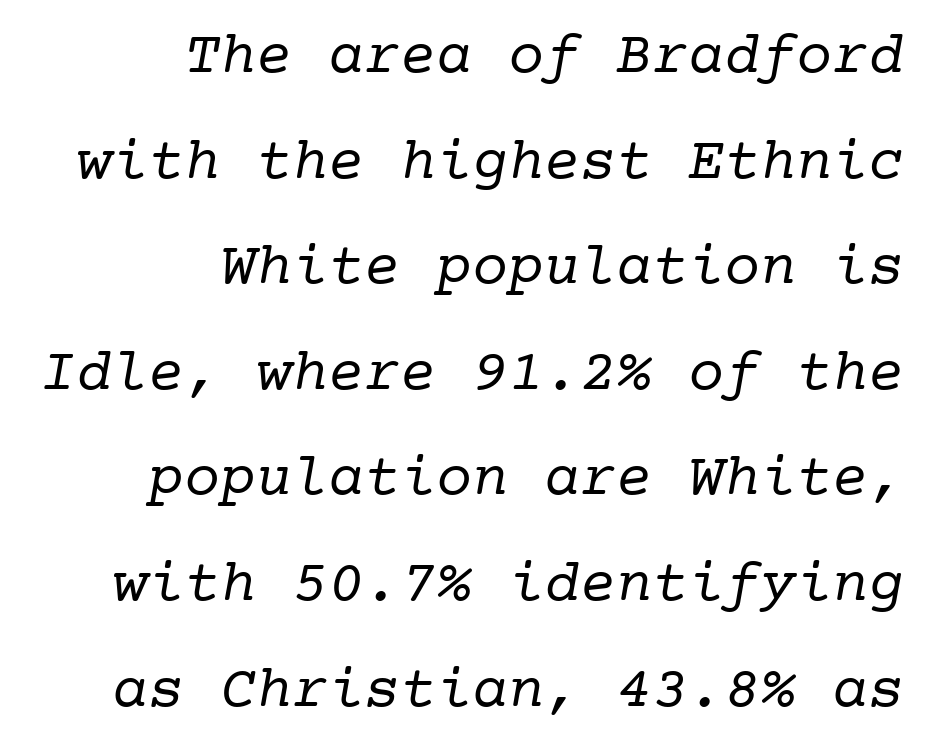
Q: Is the text bold? A: No.
Q: Is the typeface a serif or a sans-serif typeface? A: Serif.
Q: Is the text underlined? A: No.
Q: How is the paragraph aligned? A: Right-aligned.
Q: Is the spacing between letters normal or unusually wide? A: Normal.
Q: Width (condensed, normal, or wide)? A: Normal.
Q: Stroke contrast? A: Low.
Q: x-height? A: Medium.
Q: Monospaced? A: Yes.
